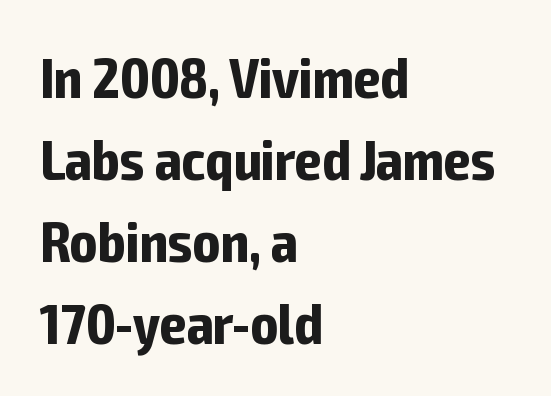
Summary of weight: heavy, a full bold. The line texture is even and compact thanks to regular tracking. Characters remain perfectly vertical along every line. A typesetter would label this face a sans. Character widths vary here, with narrow letters taking less room than wide ones.
